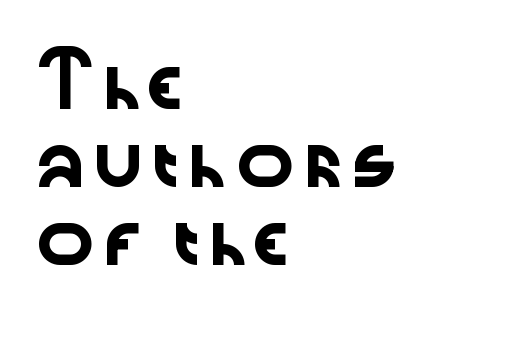
{"serif": "no", "italic": "no", "width": "wide", "stroke_contrast": "low", "x_height": "medium", "monospaced": "no", "underline": "no", "align": "left", "line_spacing": "normal", "line_spacing_ratio": 1.56, "letter_spacing": "normal", "letter_spacing_em": 0.0, "glyph_px": 50}
